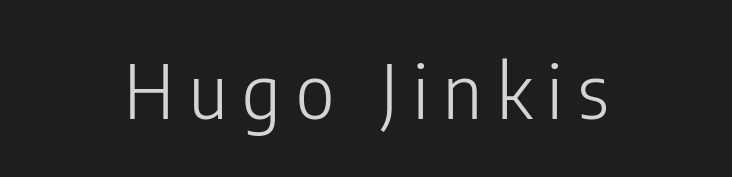
The image shows 75 px light, condensed sans-serif type, upright; set centered, unusually wide letter spacing (+0.2 em), not underlined; low stroke contrast and a medium x-height.
